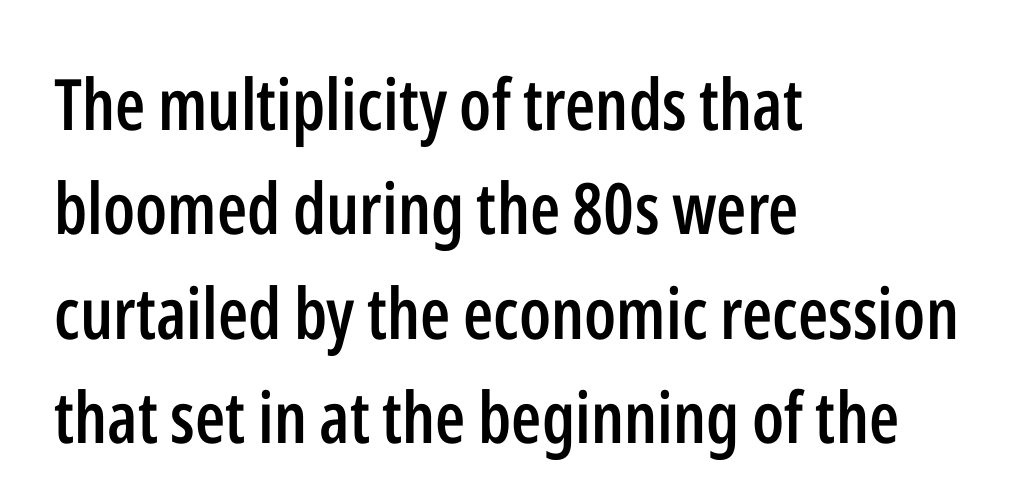
Q: Is the text bold? A: Semi-bold.
Q: Is the text italic (slanted)? A: No, it is upright.
Q: Is the typeface a serif or a sans-serif typeface? A: Sans-serif.
Q: Is the text underlined? A: No.
Q: How is the paragraph aligned? A: Left-aligned.
Q: Is the spacing between letters normal or unusually wide? A: Normal.
Q: Is the spacing between lines tight, normal or loose? A: Normal.
Q: Width (condensed, normal, or wide)? A: Condensed.
Q: Stroke contrast? A: Low.
Q: x-height? A: Medium.
Q: Monospaced? A: No.
